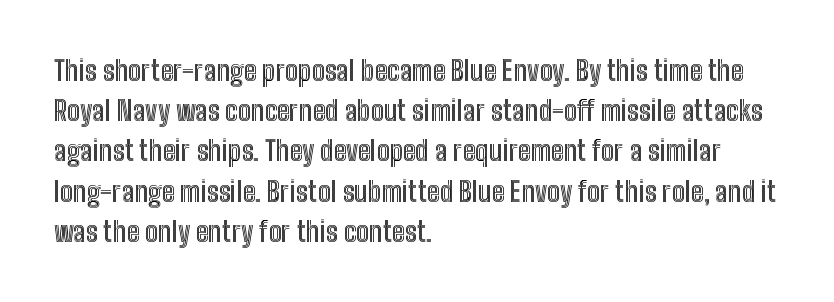
Q: Is the text italic (slanted)? A: No, it is upright.
Q: Is the text underlined? A: No.
Q: How is the paragraph aligned? A: Left-aligned.
Q: Is the spacing between letters normal or unusually wide? A: Normal.
Q: Is the spacing between lines tight, normal or loose? A: Normal.
